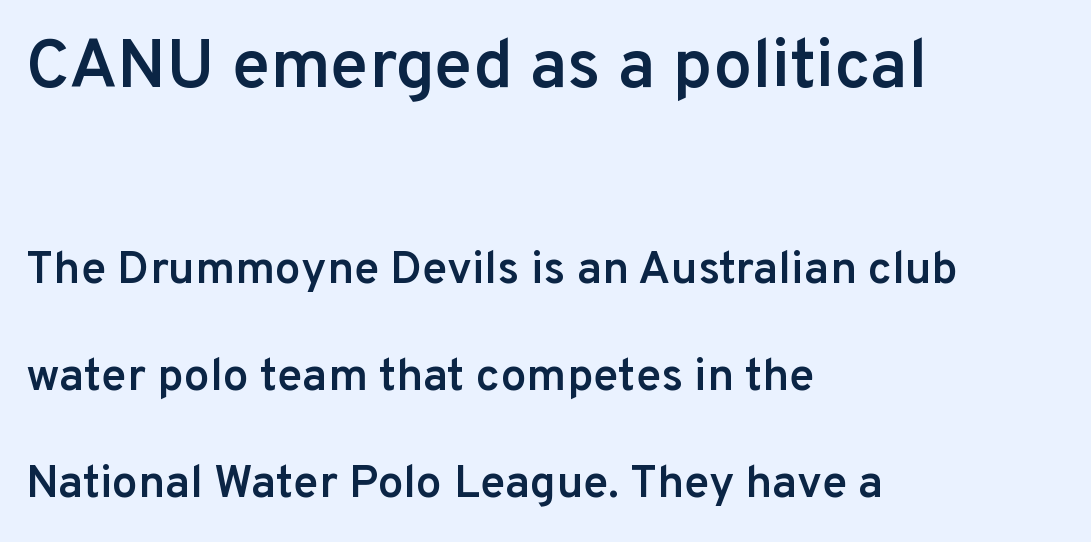
Q: Is the text bold? A: Semi-bold.
Q: Is the text italic (slanted)? A: No, it is upright.
Q: Is the typeface a serif or a sans-serif typeface? A: Sans-serif.
Q: Is the text underlined? A: No.
Q: How is the paragraph aligned? A: Left-aligned.
Q: Is the spacing between letters normal or unusually wide? A: Normal.
Q: Is the spacing between lines tight, normal or loose? A: Loose.
Q: Which block of text is set in a larger size, the first (top) or the second (bottom)? A: The first (top) one.
Q: Width (condensed, normal, or wide)? A: Normal.
Q: Stroke contrast? A: Low.
Q: x-height? A: Medium.
Q: Monospaced? A: No.
